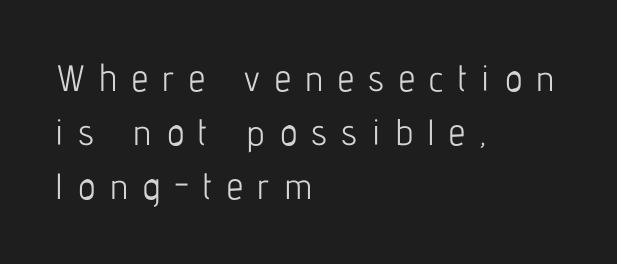
The image shows 37 px light, condensed sans-serif type, upright; set left-aligned, normal line spacing (1.46x), unusually wide letter spacing (+0.39 em), not underlined; low stroke contrast and a medium x-height.
